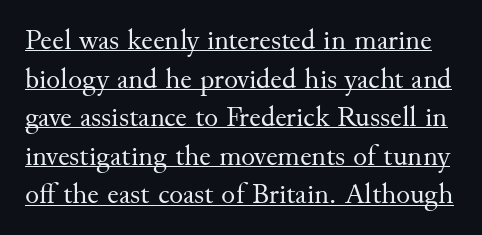
The image shows 29 px regular-weight serif type, upright; set normal line spacing (1.33x), normal letter spacing, underlined; medium stroke contrast and a small x-height.
